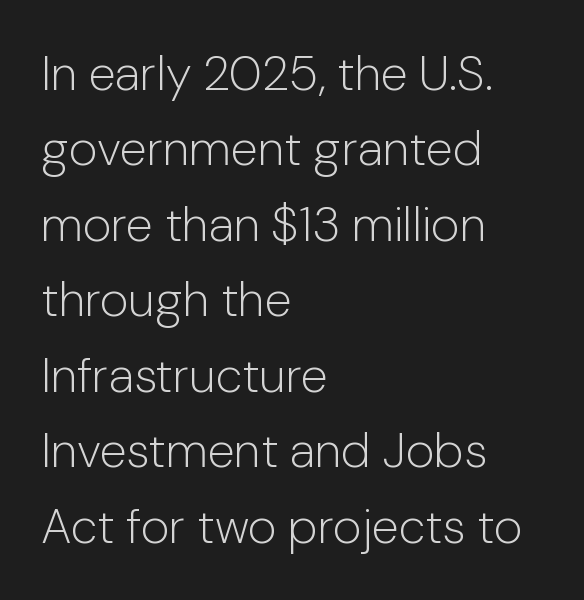
{"serif": "no", "italic": "no", "bold": "no", "weight": "light", "width": "normal", "stroke_contrast": "low", "x_height": "medium", "monospaced": "no", "underline": "no", "align": "left", "line_spacing": "normal", "line_spacing_ratio": 1.54, "letter_spacing": "normal", "letter_spacing_em": 0.0, "glyph_px": 49}
